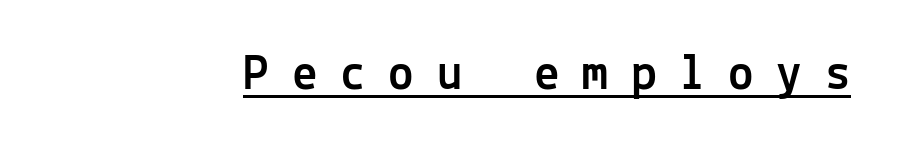
The image shows 51 px sans-serif type, upright, monospaced; set unusually wide letter spacing (+0.45 em), underlined; a medium x-height.
